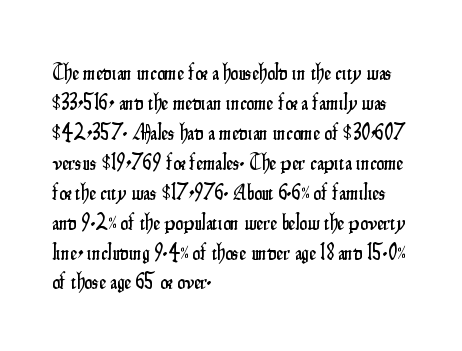
{"italic": "no", "underline": "no", "align": "left", "line_spacing": "normal", "line_spacing_ratio": 1.36, "letter_spacing": "normal", "letter_spacing_em": 0.0, "glyph_px": 22}
